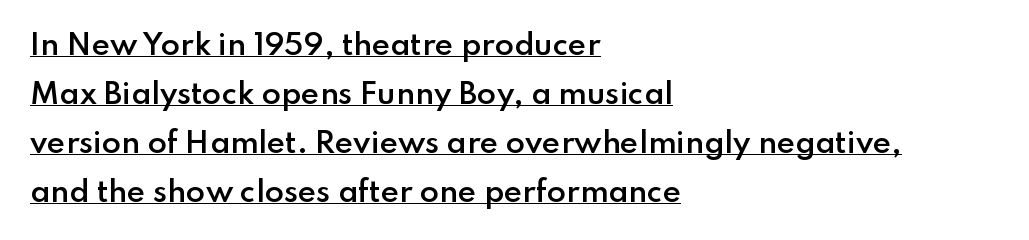
Line beginnings align vertically; line endings do not. Each line of the rendering has a horizontal stroke beneath the glyphs. Nope, no serifs anywhere on these letters. You could call the tracking neutral — neither tight nor loose.
